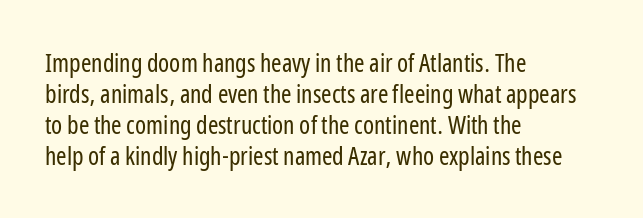
The image shows 25 px text type, upright; set left-aligned, line spacing 1.24x, normal letter spacing, not underlined.
